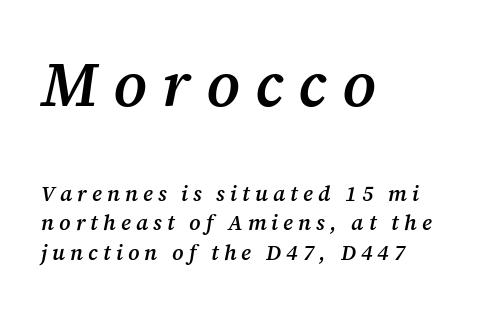
The image shows 62 px semibold serif type, italic (leaning right); set left-aligned, normal line spacing (1.42x), unusually wide letter spacing (+0.24 em), not underlined; the first (top) block is 2.95x larger; medium stroke contrast and a medium x-height.
